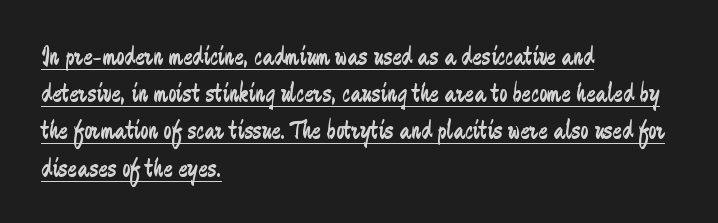
Q: Is the text bold? A: No.
Q: Is the text italic (slanted)? A: Yes.
Q: Is the typeface a serif or a sans-serif typeface? A: Sans-serif.
Q: Is the text underlined? A: Yes.
Q: How is the paragraph aligned? A: Left-aligned.
Q: Is the spacing between letters normal or unusually wide? A: Normal.
Q: Is the spacing between lines tight, normal or loose? A: Normal.
Q: Width (condensed, normal, or wide)? A: Condensed.
Q: Stroke contrast? A: Low.
Q: x-height? A: Medium.
Q: Monospaced? A: No.
